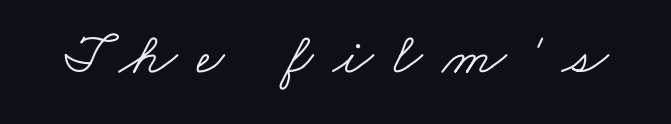
The image shows 60 px light, wide serif type; set unusually wide letter spacing (+0.32 em), not underlined; low stroke contrast and a small x-height.
